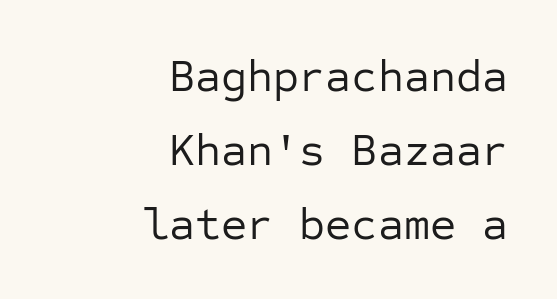
The baseline area is clear. This sample uses a sans-serif face. Line endings align vertically; line beginnings do not. The rendering uses typewriter-style spacing with identical character cells. What's the leading like? Ordinary, nothing unusual.
